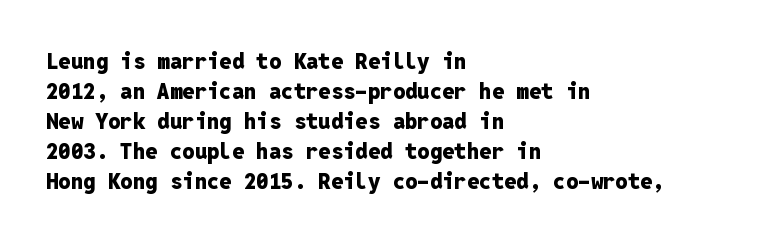
{"italic": "no", "bold": "yes", "underline": "no", "align": "left", "line_spacing": "normal", "line_spacing_ratio": 1.36, "letter_spacing": "normal", "letter_spacing_em": 0.0, "glyph_px": 22}
